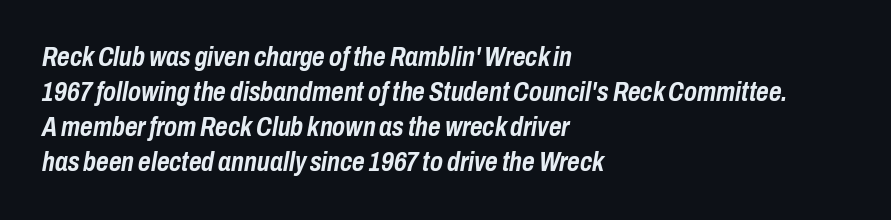
Q: Is the text bold? A: Yes.
Q: Is the text italic (slanted)? A: Yes, it leans right by about 10 degrees.
Q: Is the text underlined? A: No.
Q: How is the paragraph aligned? A: Left-aligned.
Q: Is the spacing between letters normal or unusually wide? A: Normal.
Q: Is the spacing between lines tight, normal or loose? A: Normal.
